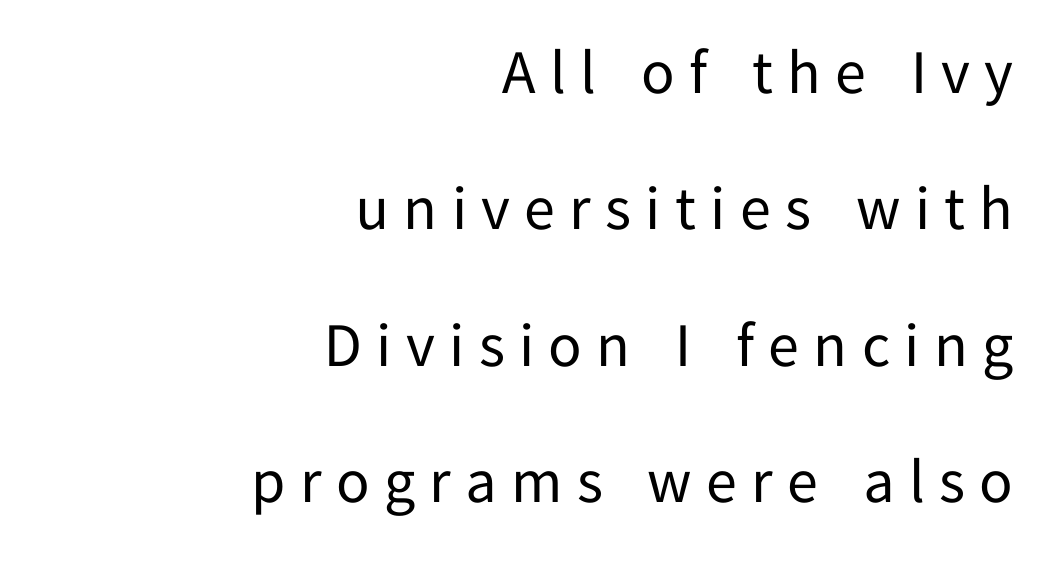
The image shows 62 px regular-weight sans-serif type, upright; set right-aligned, loose line spacing (2.2x), unusually wide letter spacing (+0.23 em), not underlined; low stroke contrast and a medium x-height.
